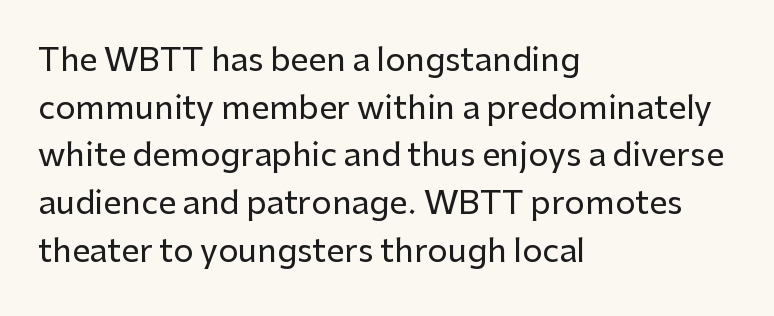
Q: Is the text italic (slanted)? A: No, it is upright.
Q: Is the typeface a serif or a sans-serif typeface? A: Sans-serif.
Q: Is the text underlined? A: No.
Q: How is the paragraph aligned? A: Left-aligned.
Q: Is the spacing between letters normal or unusually wide? A: Normal.
Q: Is the spacing between lines tight, normal or loose? A: Normal.
Q: Width (condensed, normal, or wide)? A: Normal.
Q: Stroke contrast? A: Low.
Q: x-height? A: Medium.
Q: Monospaced? A: No.
